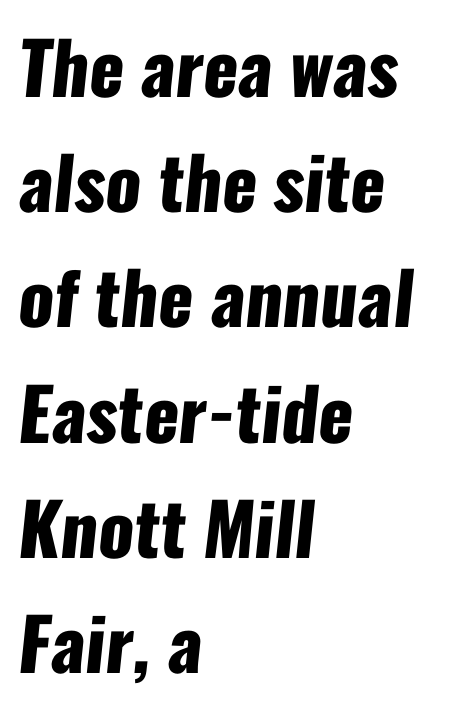
The image shows 72 px heavy, condensed sans-serif type; set left-aligned, normal line spacing (1.6x), normal letter spacing, not underlined; low stroke contrast and a medium x-height.
